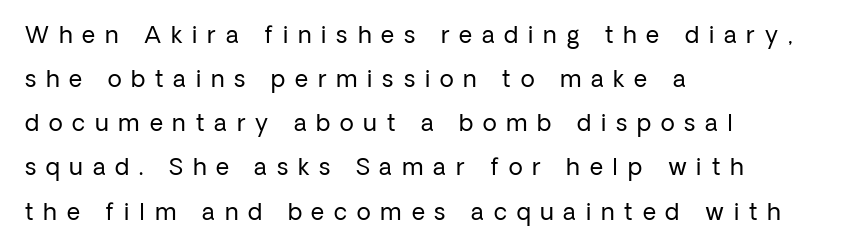
Horizontally, the lines are justified to the leading edge only. Counters stay open thanks to moderate or lighter strokes. The type sits square on the baseline with zero lean. The vertical gap from one line to the next is large.
